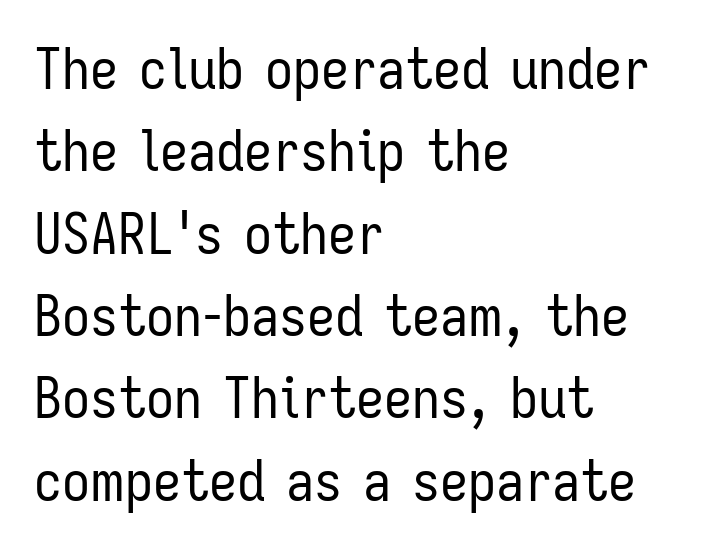
These lines are rendered in a variable-pitch font. Is the block centered? No — it sits flush against the left margin. In terms of letterform style, serifs are entirely absent. The letters stand straight up with perfectly vertical stems.
